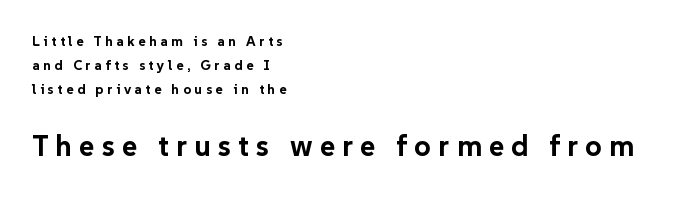
Q: Is the text bold? A: Yes.
Q: Is the text italic (slanted)? A: No, it is upright.
Q: Is the typeface a serif or a sans-serif typeface? A: Sans-serif.
Q: Is the text underlined? A: No.
Q: How is the paragraph aligned? A: Left-aligned.
Q: Is the spacing between letters normal or unusually wide? A: Unusually wide.
Q: Which block of text is set in a larger size, the first (top) or the second (bottom)? A: The second (bottom) one.
Q: Width (condensed, normal, or wide)? A: Normal.
Q: Stroke contrast? A: Low.
Q: x-height? A: Medium.
Q: Monospaced? A: No.
